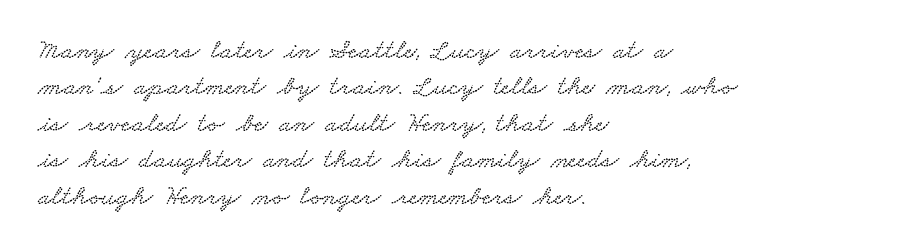
{"serif": "yes", "width": "wide", "stroke_contrast": "low", "x_height": "small", "monospaced": "no", "underline": "no", "align": "left", "line_spacing": "normal", "line_spacing_ratio": 1.3, "letter_spacing": "normal", "letter_spacing_em": 0.0, "glyph_px": 28}
